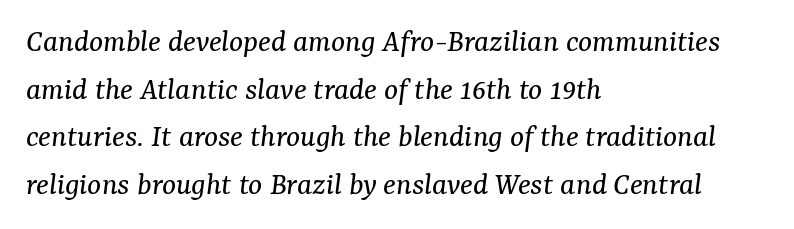
The tracking reads as untouched default to a designer's eye. Serif or sans? Serif — the stroke terminals have little feet. Summary of vertical rhythm: regular, with standard interline spacing. Unmarked baselines from the first word to the last. The weight would be labelled regular, book, light, or lighter still. Each letter keeps its own natural width here, so spacing adapts to shape.
